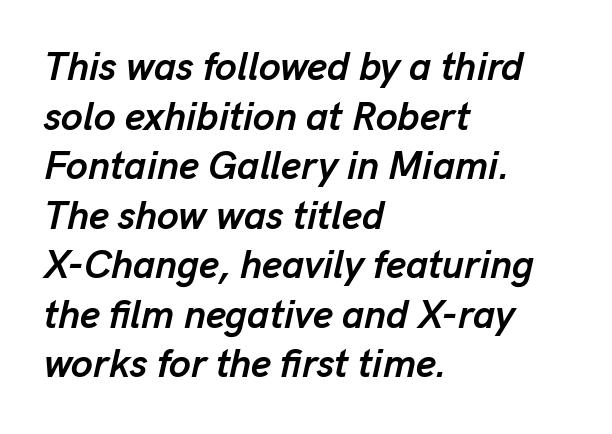
This rendering features lettering with no underline. The typesetting leans heavy: a genuine bold. The gaps between neighbouring characters are ordinary and unremarkable. The passage shown stacks its lines at a standard gap. Every character sits at an angle, as italics do.
